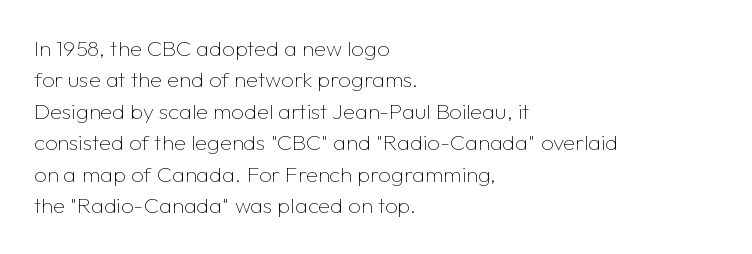
Q: Is the text bold? A: No.
Q: Is the text italic (slanted)? A: No, it is upright.
Q: Is the text underlined? A: No.
Q: How is the paragraph aligned? A: Left-aligned.
Q: Is the spacing between letters normal or unusually wide? A: Normal.
Q: Is the spacing between lines tight, normal or loose? A: Normal.
